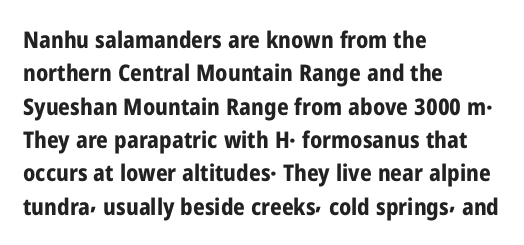
Q: Is the text bold? A: Yes.
Q: Is the text italic (slanted)? A: No, it is upright.
Q: Is the text underlined? A: No.
Q: How is the paragraph aligned? A: Left-aligned.
Q: Is the spacing between letters normal or unusually wide? A: Normal.
Q: Is the spacing between lines tight, normal or loose? A: Normal.
